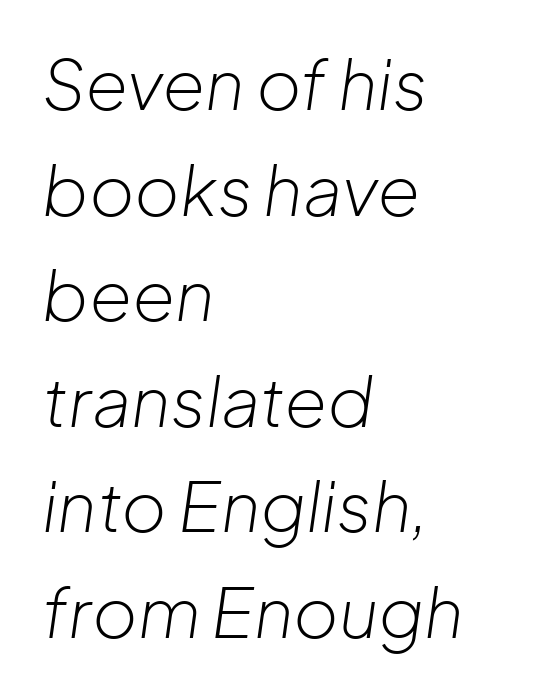
Tall strokes in this sample are angled rather than plumb. Note the varied advance widths — an 'i' is clearly narrower than an 'm'. Line beginnings align vertically; line endings do not. This rendering leaves character spacing at its baseline value. The glyphs are unaccompanied by any horizontal stroke below them. No chunkiness to these letters — they're not bold.
